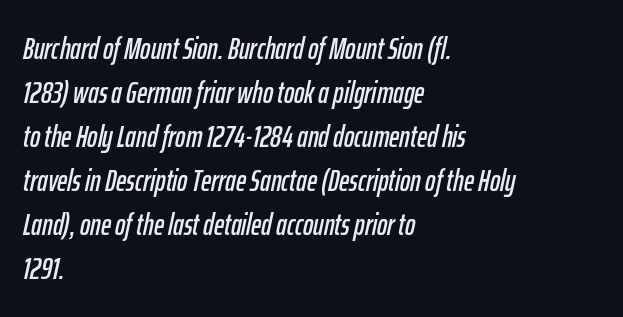
Q: Is the text italic (slanted)? A: Yes, it leans right by about 12 degrees.
Q: Is the text underlined? A: No.
Q: How is the paragraph aligned? A: Left-aligned.
Q: Is the spacing between letters normal or unusually wide? A: Normal.
Q: Is the spacing between lines tight, normal or loose? A: Normal.
Q: Width (condensed, normal, or wide)? A: Condensed.
Q: Stroke contrast? A: Low.
Q: x-height? A: Medium.
Q: Monospaced? A: No.
